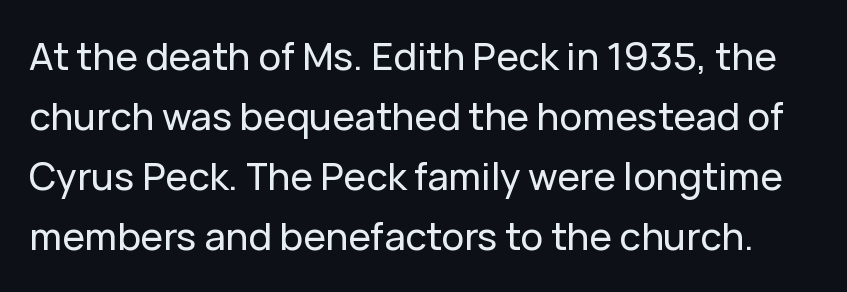
{"serif": "no", "italic": "no", "width": "normal", "stroke_contrast": "low", "x_height": "medium", "monospaced": "no", "underline": "no", "line_spacing": "normal", "line_spacing_ratio": 1.58, "letter_spacing": "normal", "letter_spacing_em": 0.0, "glyph_px": 38}
